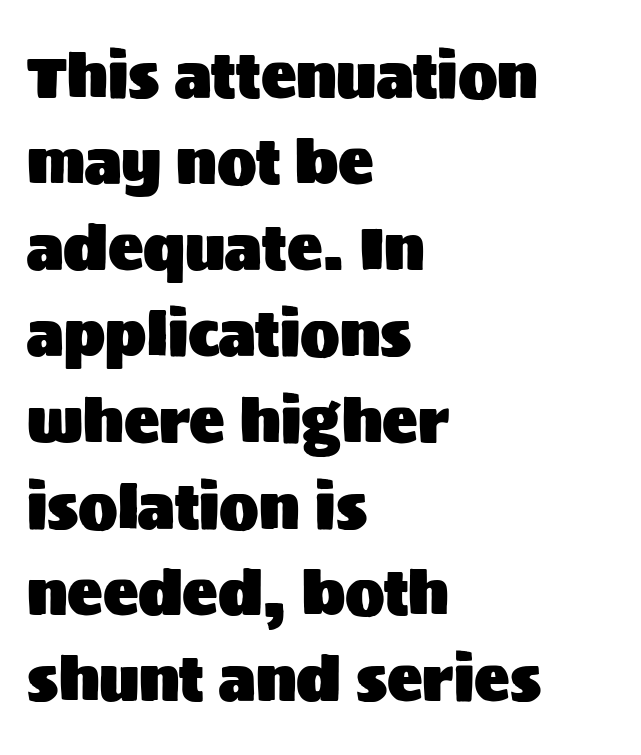
The image shows 59 px sans-serif type, upright; set left-aligned, normal line spacing (1.46x), normal letter spacing, not underlined; medium stroke contrast and a large x-height.
